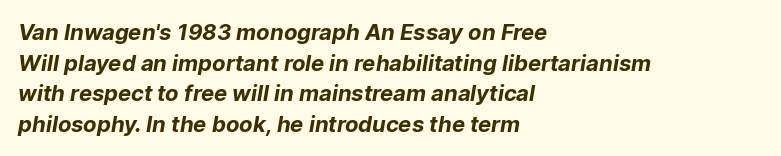
{"bold": "yes", "underline": "no", "align": "left", "line_spacing": "normal", "line_spacing_ratio": 1.39, "letter_spacing": "normal", "letter_spacing_em": 0.0, "glyph_px": 22}
